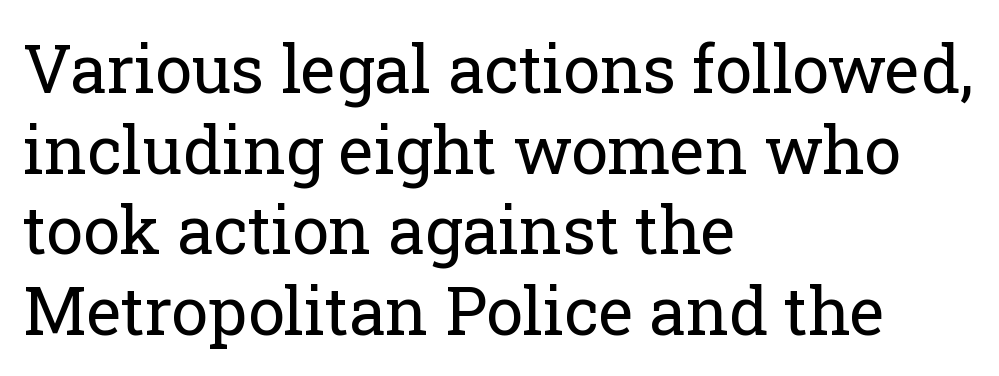
Q: Is the text bold? A: No.
Q: Is the text italic (slanted)? A: No, it is upright.
Q: Is the typeface a serif or a sans-serif typeface? A: Serif.
Q: Is the text underlined? A: No.
Q: How is the paragraph aligned? A: Left-aligned.
Q: Is the spacing between letters normal or unusually wide? A: Normal.
Q: Width (condensed, normal, or wide)? A: Normal.
Q: Stroke contrast? A: Low.
Q: x-height? A: Medium.
Q: Monospaced? A: No.
